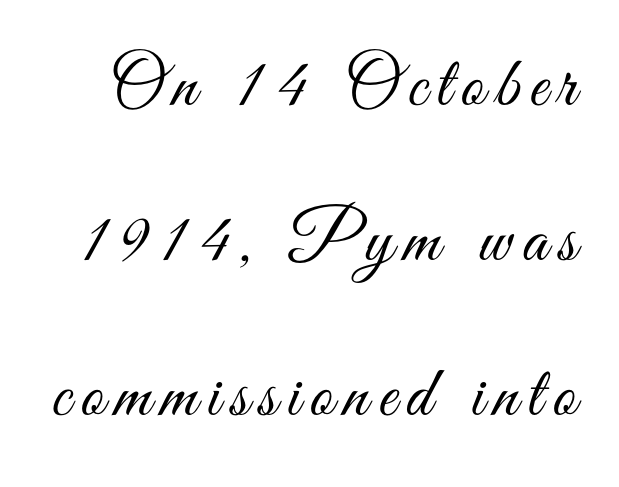
The image shows 72 px light, condensed sans-serif type; set loose line spacing (2.15x), not underlined; medium stroke contrast and a small x-height.
